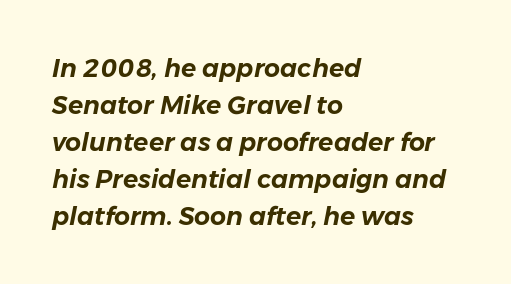
The image shows 25 px text type, italic (leaning right); set left-aligned, normal line spacing (1.48x), normal letter spacing, not underlined.
